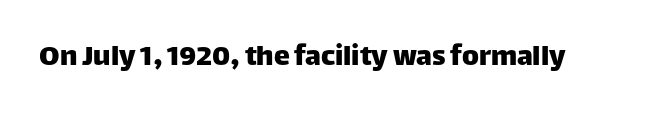
The image shows 32 px sans-serif type, upright; set normal letter spacing, not underlined; low stroke contrast and a large x-height.
